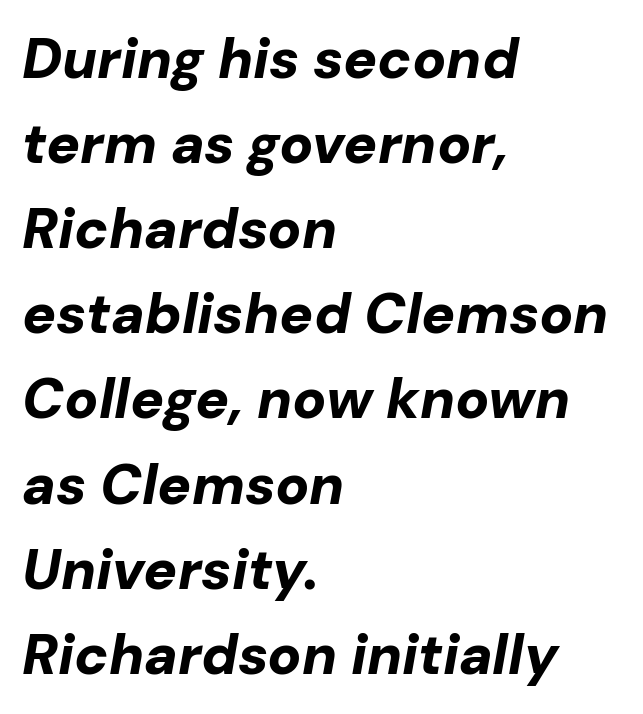
The image shows 56 px bold type, italic (leaning right); set left-aligned, normal line spacing (1.52x), normal letter spacing, not underlined; low stroke contrast and a medium x-height.
